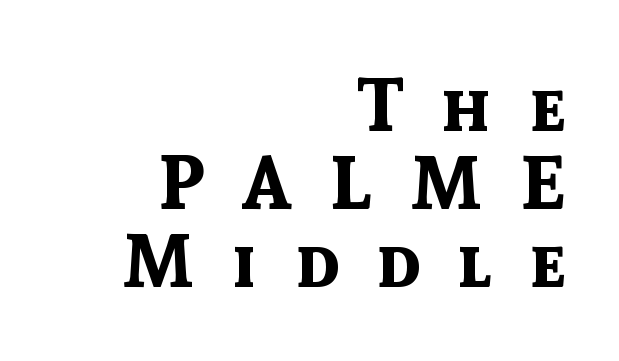
{"serif": "no", "italic": "no", "bold": "yes", "weight": "bold", "width": "normal", "x_height": "medium", "monospaced": "no", "underline": "no", "align": "right", "line_spacing": "tight", "line_spacing_ratio": 1.04, "letter_spacing": "wide", "letter_spacing_em": 0.5, "glyph_px": 75}
